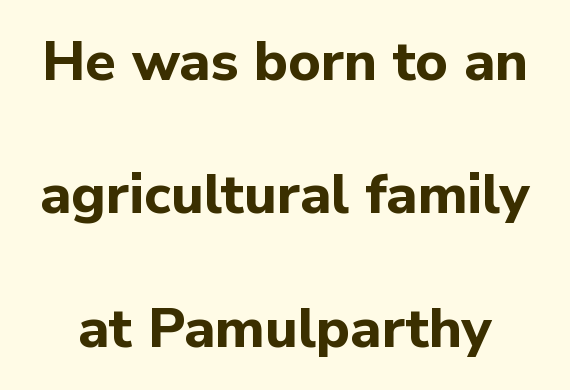
The image shows 56 px bold sans-serif type, upright; set loose line spacing (2.38x), normal letter spacing, not underlined; low stroke contrast and a medium x-height.
